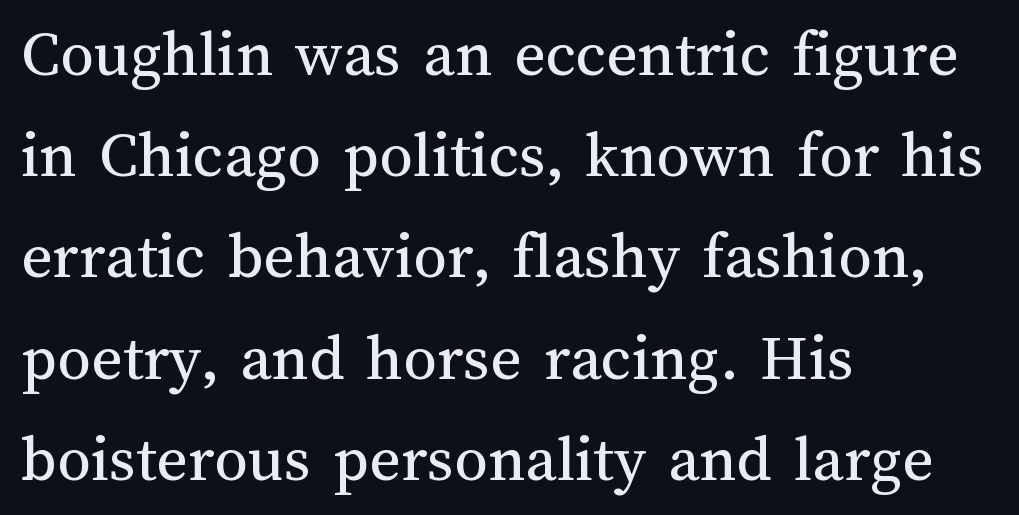
These lines are set flush left with a ragged right edge. Honestly, the row spacing looks completely unremarkable. How are the letters spaced? Ordinarily, with no added tracking. Nope, not italic — everything's standing straight.
